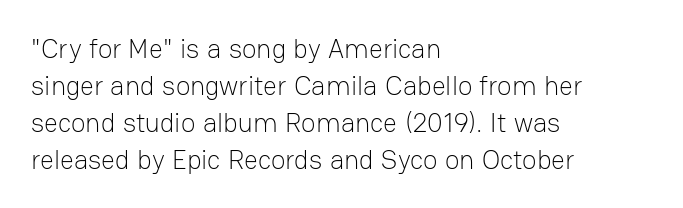
Reading down the block, your eye returns to a fixed left position each line. Tall strokes in this sample are plumb rather than angled. The rendering uses a moderate line-height, typical for paragraphs. This is not heavy type; no bold has been used. Any mark beneath the type? The region is blank. Each word holds together tightly as a unit, with standard inter-letter gaps.
